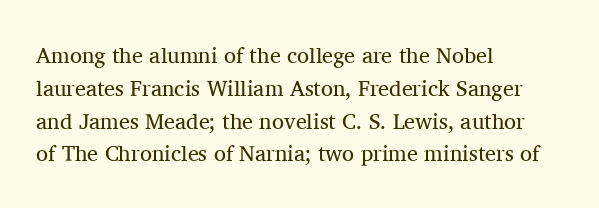
{"italic": "no", "bold": "no", "underline": "no", "align": "left", "line_spacing": "normal", "line_spacing_ratio": 1.49, "letter_spacing": "normal", "letter_spacing_em": 0.0, "glyph_px": 22}
